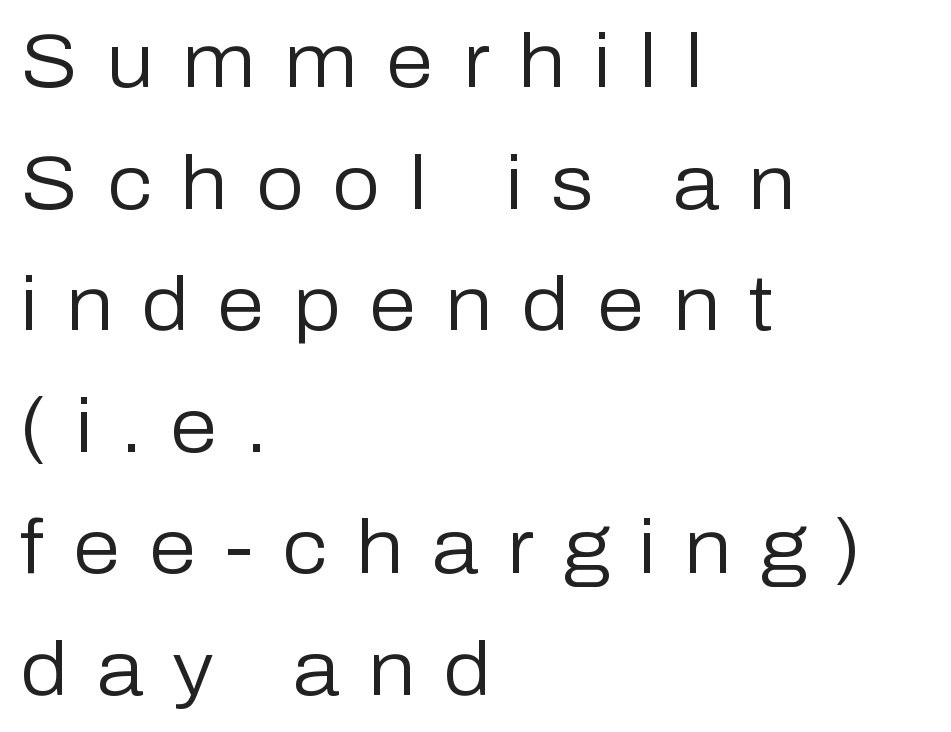
The image shows 76 px regular-weight sans-serif type, upright; set left-aligned, normal line spacing (1.6x), unusually wide letter spacing (+0.38 em), not underlined; low stroke contrast and a medium x-height.
